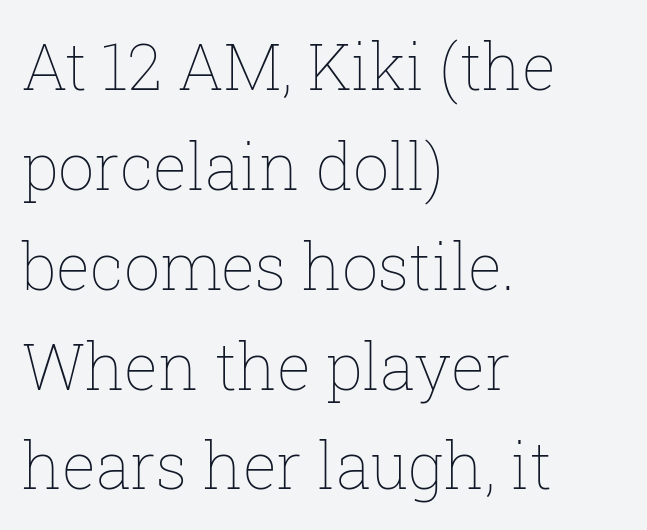
Clear beneath every line of the passage. Upright lettering throughout. Is the letter spacing exaggerated? No — it looks like the ordinary default. Think of a printed novel: that variable character pitch is what you see here.
